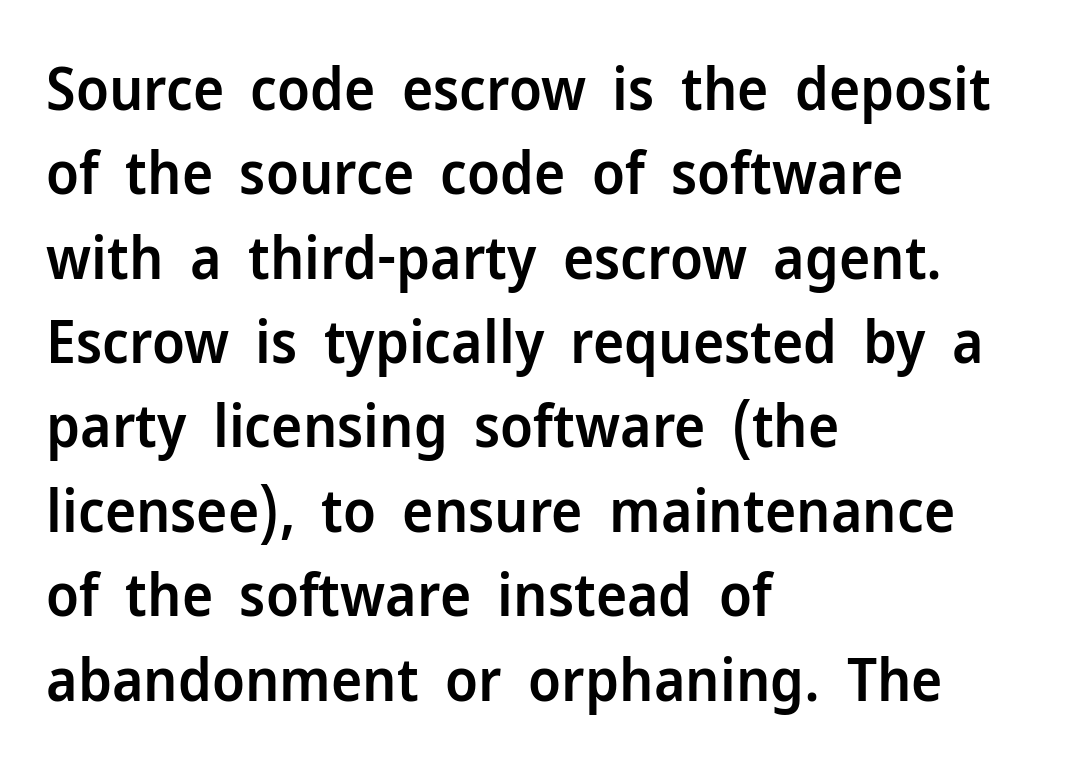
Q: Is the text bold? A: Semi-bold.
Q: Is the text italic (slanted)? A: No, it is upright.
Q: Is the typeface a serif or a sans-serif typeface? A: Sans-serif.
Q: Is the text underlined? A: No.
Q: How is the paragraph aligned? A: Left-aligned.
Q: Is the spacing between letters normal or unusually wide? A: Normal.
Q: Is the spacing between lines tight, normal or loose? A: Normal.
Q: Width (condensed, normal, or wide)? A: Normal.
Q: Stroke contrast? A: Low.
Q: x-height? A: Medium.
Q: Monospaced? A: No.
